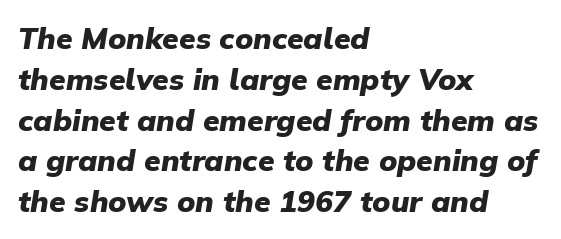
{"italic": "yes", "lean": "right", "slant_degrees": 9, "bold": "yes", "weight": "heavy", "width": "normal", "stroke_contrast": "low", "x_height": "medium", "monospaced": "no", "underline": "no", "align": "left", "line_spacing": "normal", "line_spacing_ratio": 1.36, "letter_spacing": "normal", "letter_spacing_em": 0.0, "glyph_px": 30}
